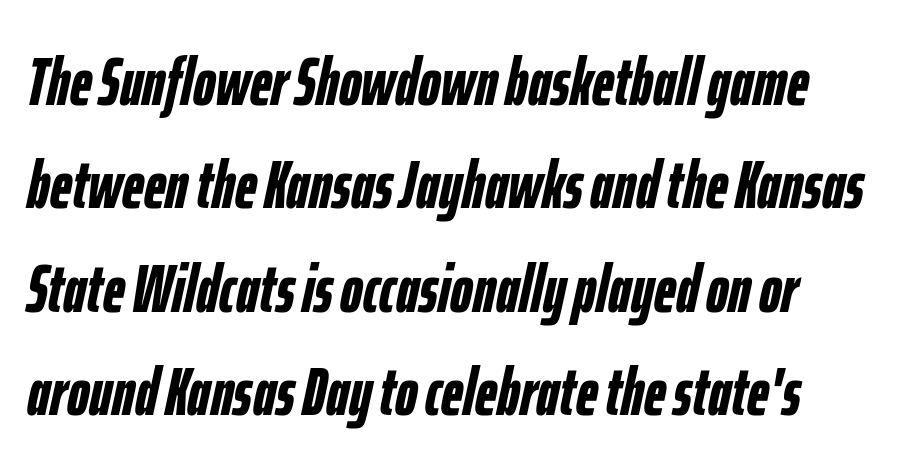
{"italic": "yes", "lean": "right", "slant_degrees": 12, "bold": "yes", "weight": "semibold", "width": "condensed", "stroke_contrast": "low", "x_height": "medium", "monospaced": "no", "underline": "no", "line_spacing": "normal", "line_spacing_ratio": 1.52, "letter_spacing": "normal", "letter_spacing_em": 0.0, "glyph_px": 68}
